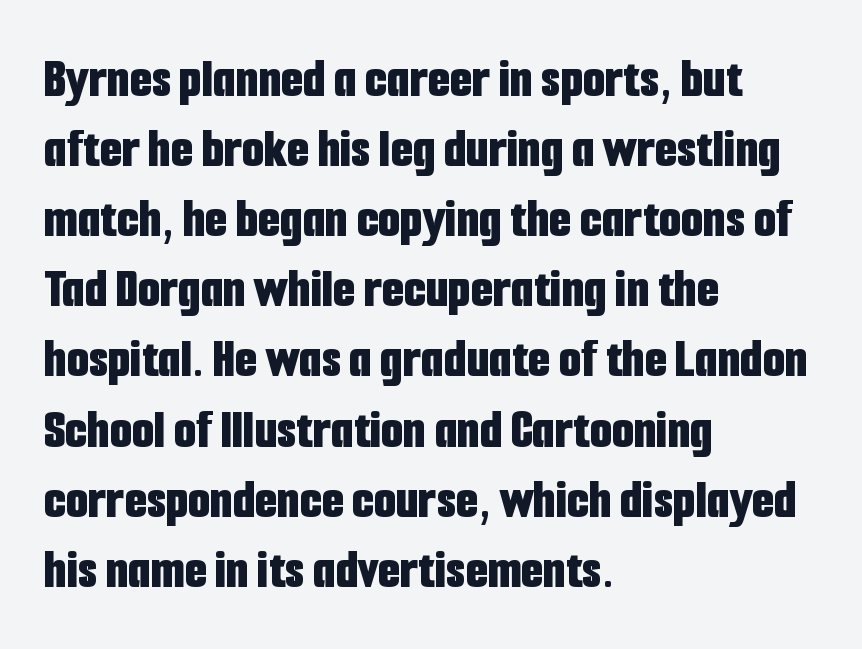
Q: Is the text bold? A: Yes.
Q: Is the text italic (slanted)? A: No, it is upright.
Q: Is the typeface a serif or a sans-serif typeface? A: Sans-serif.
Q: Is the text underlined? A: No.
Q: How is the paragraph aligned? A: Left-aligned.
Q: Is the spacing between letters normal or unusually wide? A: Normal.
Q: Width (condensed, normal, or wide)? A: Condensed.
Q: Stroke contrast? A: Low.
Q: x-height? A: Medium.
Q: Monospaced? A: No.
